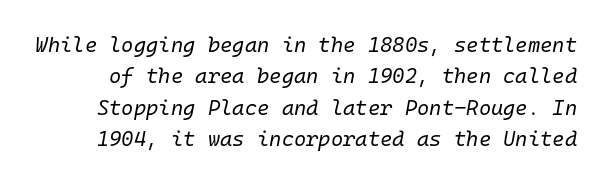
The image shows 21 px text type, italic (leaning right); set normal line spacing (1.49x), normal letter spacing, not underlined.
